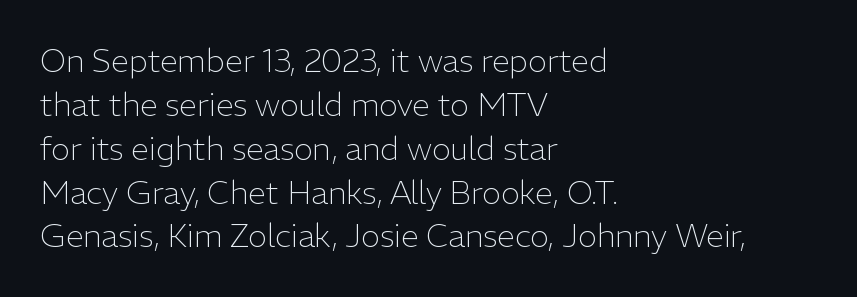
Think of a printed novel: that variable character pitch is what you see here. Characters follow at the spacing the type designer built in. The lettering holds an erect, upright posture throughout. The text was rendered using a sans face with plain stroke endings. The foot of each line stays bare and open. Nothing heavy about these letters — not bold at all.
